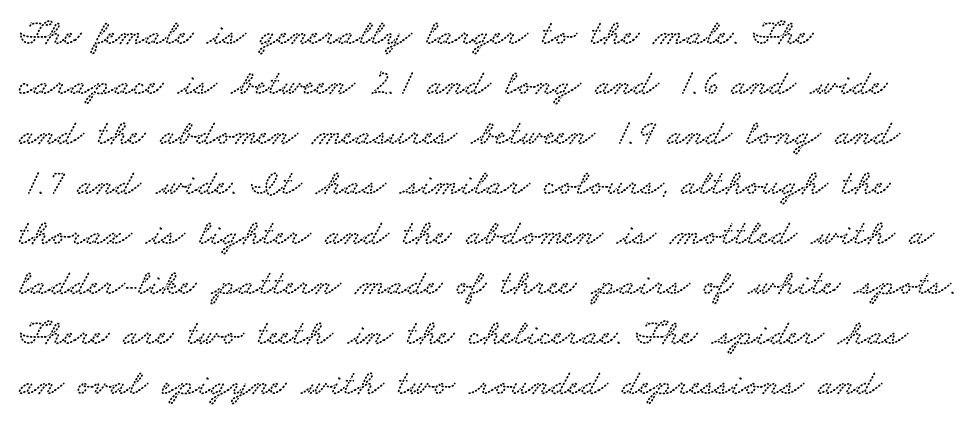
Q: Is the typeface a serif or a sans-serif typeface? A: Serif.
Q: Is the text underlined? A: No.
Q: How is the paragraph aligned? A: Left-aligned.
Q: Is the spacing between letters normal or unusually wide? A: Normal.
Q: Is the spacing between lines tight, normal or loose? A: Normal.
Q: Width (condensed, normal, or wide)? A: Wide.
Q: Stroke contrast? A: Low.
Q: x-height? A: Small.
Q: Monospaced? A: No.
